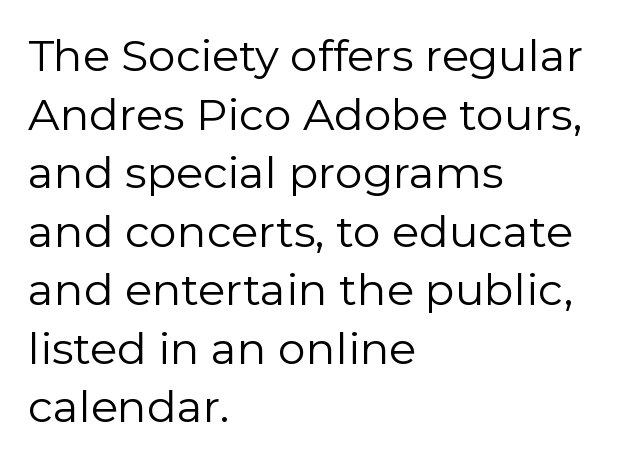
The image shows 44 px regular-weight sans-serif type, upright; set left-aligned, normal line spacing (1.33x), normal letter spacing, not underlined; low stroke contrast and a medium x-height.
